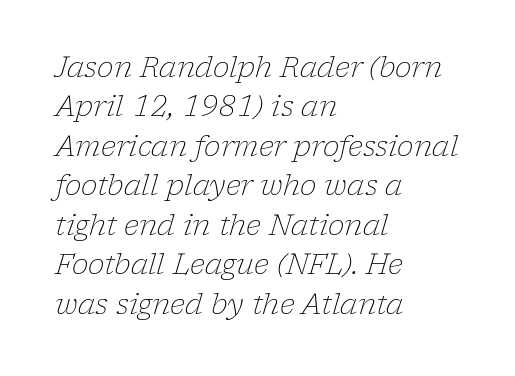
{"serif": "yes", "italic": "yes", "lean": "right", "slant_degrees": 17, "bold": "no", "weight": "light", "width": "normal", "stroke_contrast": "low", "x_height": "medium", "monospaced": "no", "underline": "no", "align": "left", "line_spacing": "normal", "line_spacing_ratio": 1.41, "letter_spacing": "normal", "letter_spacing_em": 0.0, "glyph_px": 28}
